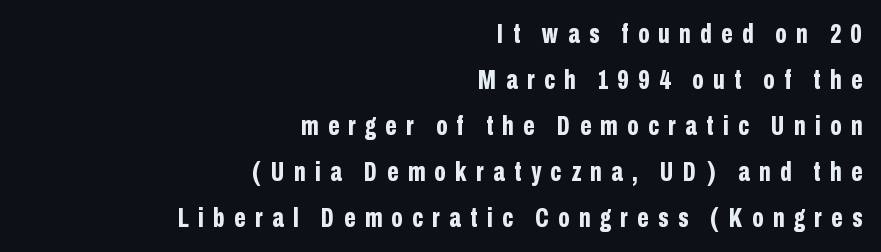
The image shows 27 px bold type, upright; set right-aligned, normal line spacing (1.7x), unusually wide letter spacing (+0.35 em), not underlined.
